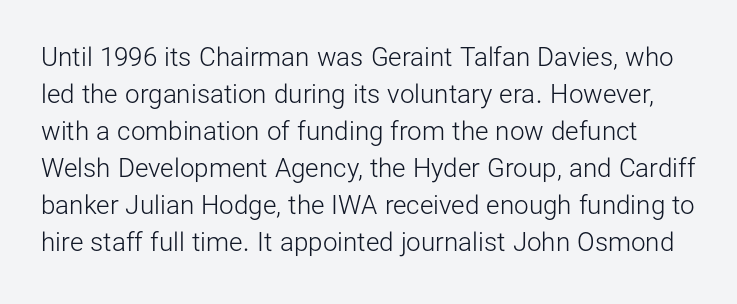
How would I describe the line gaps? Plain and ordinary. Stems here are at most as thick as an everyday book face. Does extra space separate the letters? No, they use regular spacing. Rule under the text: the space is simply empty. Characters remain perfectly vertical along every line.
